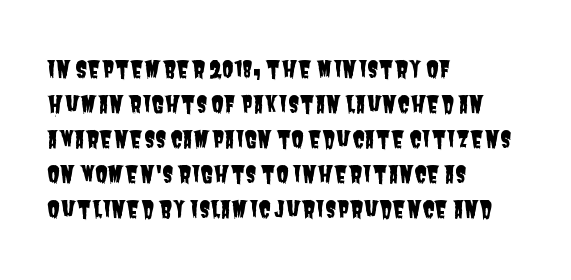
Q: Is the text underlined? A: No.
Q: How is the paragraph aligned? A: Left-aligned.
Q: Is the spacing between letters normal or unusually wide? A: Normal.
Q: Is the spacing between lines tight, normal or loose? A: Normal.
